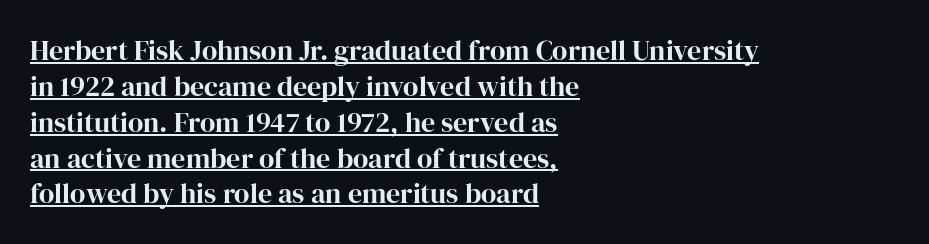
The image shows 28 px serif type, upright; set left-aligned, normal line spacing (1.28x), normal letter spacing, underlined; high stroke contrast and a medium x-height.
